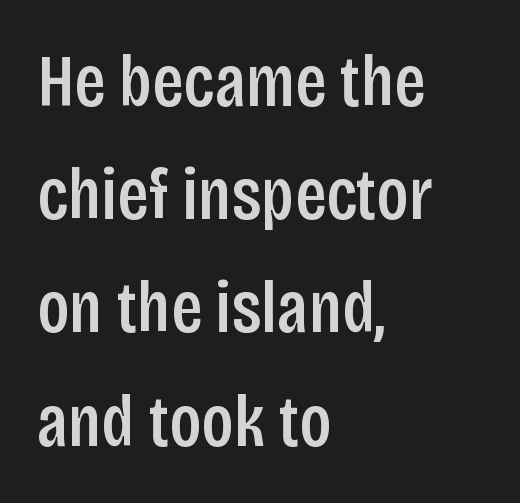
The image shows 74 px semibold, condensed sans-serif type, upright; set left-aligned, normal line spacing (1.53x), normal letter spacing, not underlined; low stroke contrast and a large x-height.
